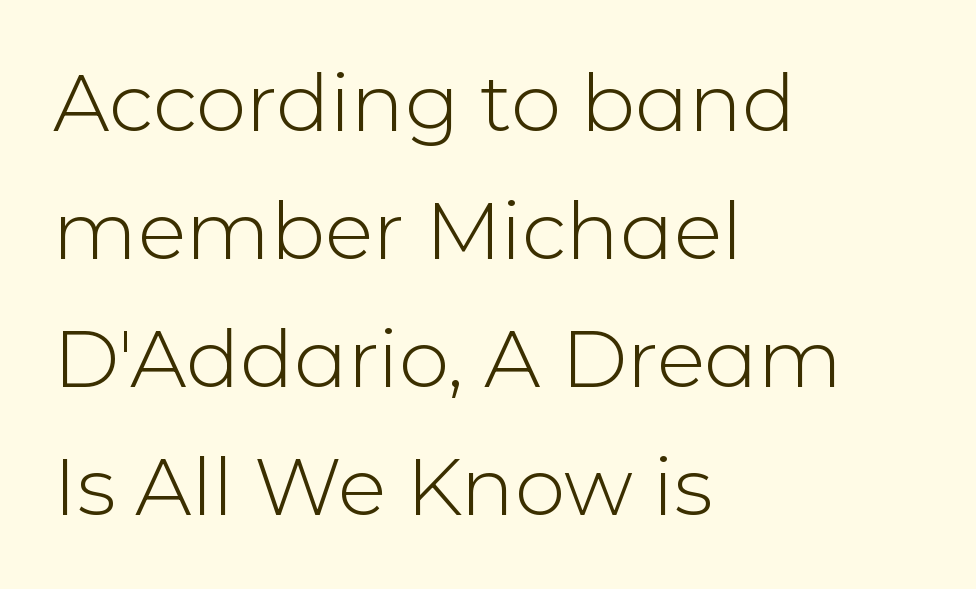
The image shows 80 px light sans-serif type, upright; set left-aligned, normal line spacing (1.6x), normal letter spacing, not underlined; low stroke contrast and a medium x-height.
